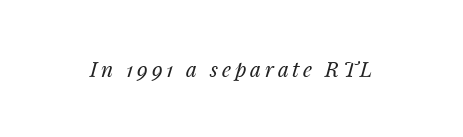
{"italic": "yes", "lean": "right", "slant_degrees": 14, "bold": "no", "underline": "no", "glyph_px": 21}
